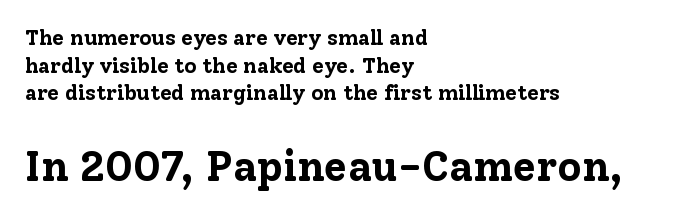
Q: Is the text bold? A: Yes.
Q: Is the text italic (slanted)? A: No, it is upright.
Q: Is the typeface a serif or a sans-serif typeface? A: Serif.
Q: Is the text underlined? A: No.
Q: How is the paragraph aligned? A: Left-aligned.
Q: Is the spacing between letters normal or unusually wide? A: Normal.
Q: Is the spacing between lines tight, normal or loose? A: Normal.
Q: Which block of text is set in a larger size, the first (top) or the second (bottom)? A: The second (bottom) one.
Q: Width (condensed, normal, or wide)? A: Normal.
Q: Stroke contrast? A: Low.
Q: x-height? A: Medium.
Q: Monospaced? A: No.
